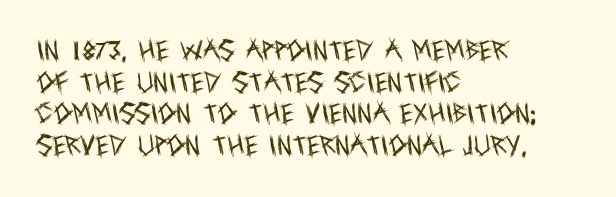
The image shows 23 px text type, upright; set left-aligned, normal line spacing (1.38x), normal letter spacing, not underlined.
